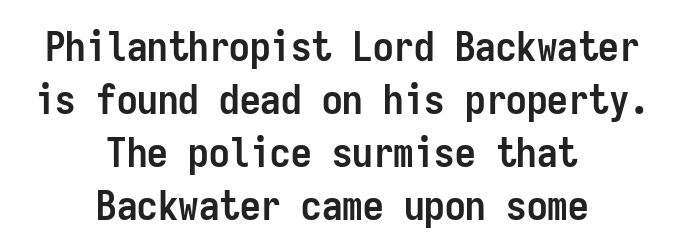
{"serif": "no", "italic": "no", "bold": "yes", "weight": "semibold", "width": "condensed", "stroke_contrast": "low", "x_height": "medium", "monospaced": "yes", "underline": "no", "align": "center", "line_spacing": "normal", "line_spacing_ratio": 1.29, "letter_spacing": "normal", "letter_spacing_em": 0.0, "glyph_px": 41}
